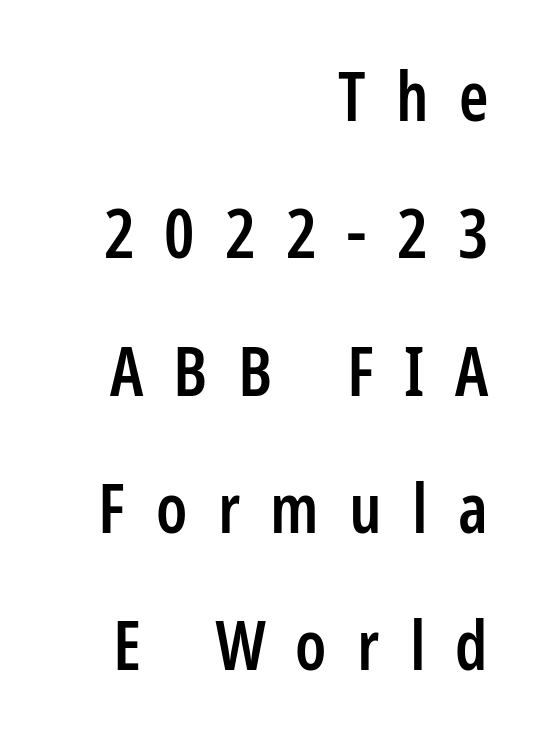
{"serif": "no", "italic": "no", "bold": "semi", "weight": "semibold", "width": "condensed", "stroke_contrast": "low", "x_height": "medium", "monospaced": "no", "underline": "no", "align": "right", "line_spacing": "loose", "line_spacing_ratio": 2.05, "letter_spacing": "wide", "letter_spacing_em": 0.45, "glyph_px": 67}
